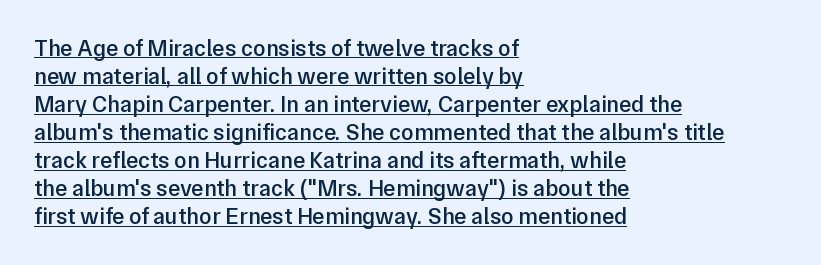
The image shows 23 px text type, upright; set left-aligned, line spacing 1.22x, normal letter spacing, underlined.
